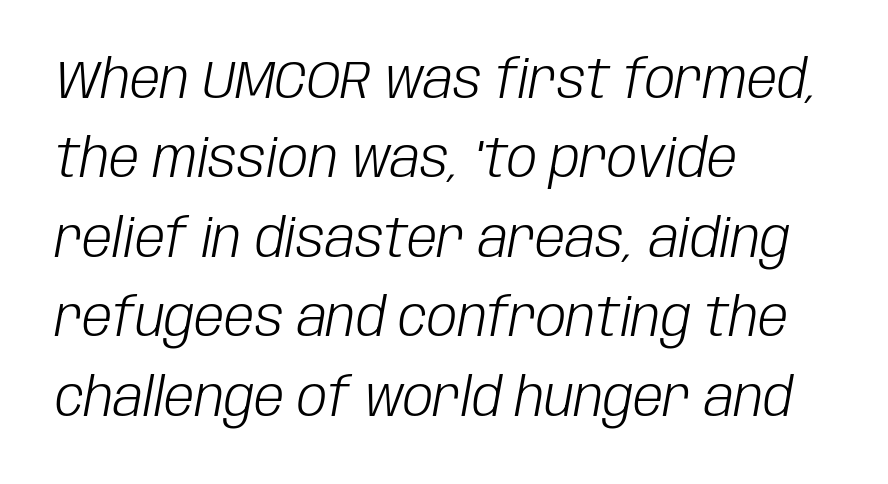
What stands out about the letter spacing? Nothing — it is the standard amount. Each row of text sits above clean, open space. Compared with a centered layout, this one pins lines to the left instead. Compared with a typical body face, this is equally light or lighter still. Baseline-to-baseline distance is the conventional proportion of letter height.
